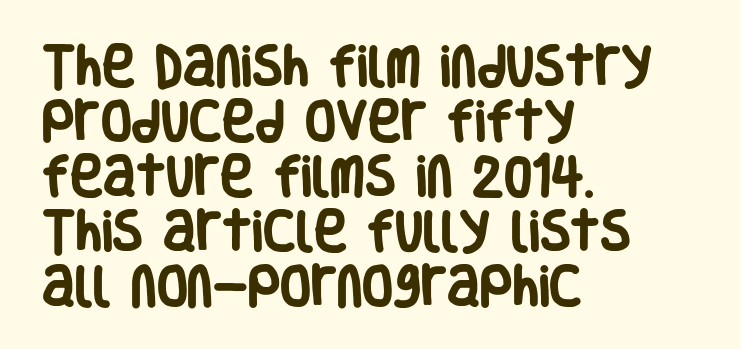
Q: Is the text bold? A: Yes.
Q: Is the text italic (slanted)? A: No, it is upright.
Q: Is the typeface a serif or a sans-serif typeface? A: Sans-serif.
Q: Is the text underlined? A: No.
Q: How is the paragraph aligned? A: Left-aligned.
Q: Is the spacing between letters normal or unusually wide? A: Normal.
Q: Width (condensed, normal, or wide)? A: Condensed.
Q: Stroke contrast? A: Low.
Q: x-height? A: Large.
Q: Monospaced? A: No.
